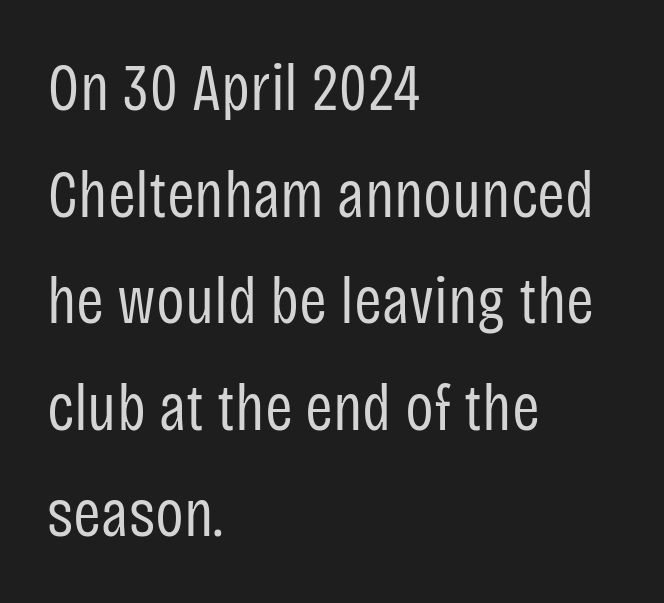
{"serif": "no", "italic": "no", "bold": "no", "weight": "regular", "width": "condensed", "stroke_contrast": "low", "x_height": "large", "monospaced": "no", "underline": "no", "align": "left", "line_spacing": "normal", "line_spacing_ratio": 1.59, "letter_spacing": "normal", "letter_spacing_em": 0.0, "glyph_px": 67}
